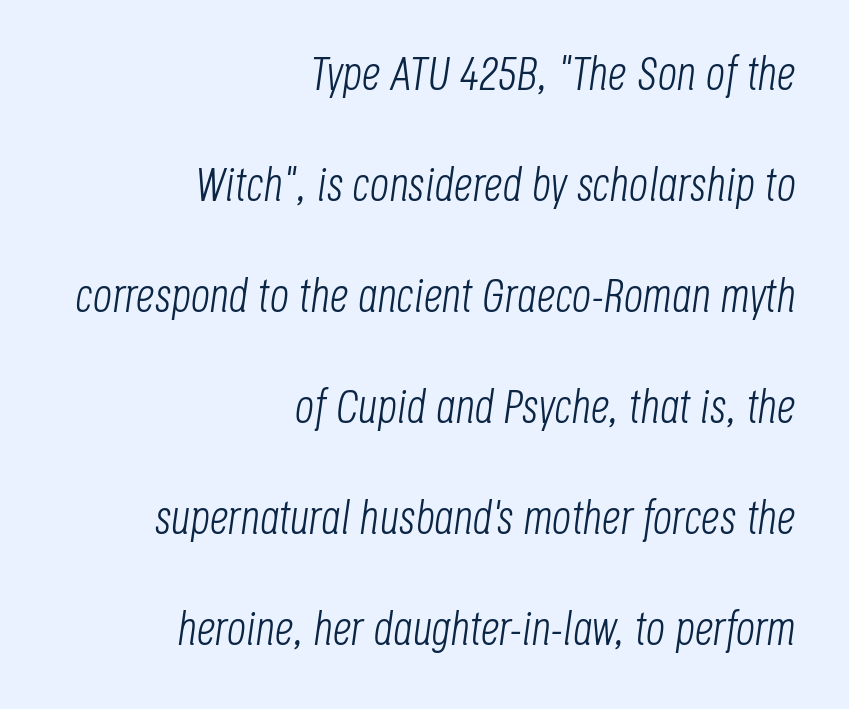
Q: Is the text bold? A: No.
Q: Is the text italic (slanted)? A: Yes, it leans right by about 8 degrees.
Q: Is the text underlined? A: No.
Q: How is the paragraph aligned? A: Right-aligned.
Q: Is the spacing between letters normal or unusually wide? A: Normal.
Q: Is the spacing between lines tight, normal or loose? A: Loose.
Q: Width (condensed, normal, or wide)? A: Condensed.
Q: Stroke contrast? A: Low.
Q: x-height? A: Large.
Q: Monospaced? A: No.
